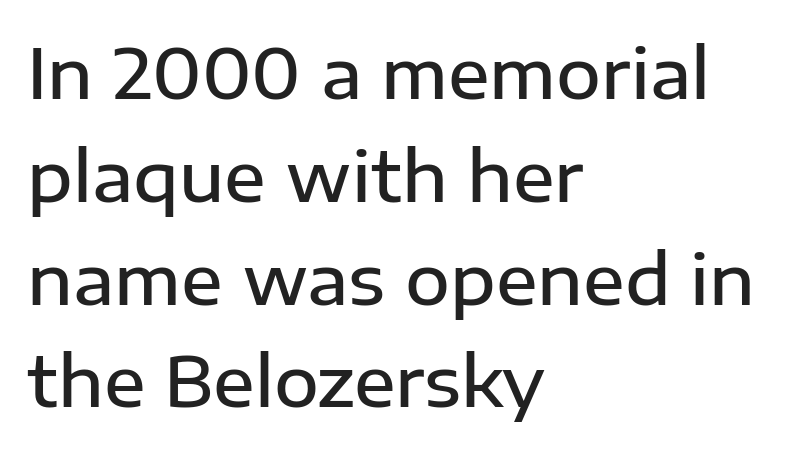
{"serif": "no", "italic": "no", "bold": "semi", "weight": "semibold", "width": "normal", "stroke_contrast": "low", "x_height": "medium", "monospaced": "no", "underline": "no", "align": "left", "line_spacing": "normal", "line_spacing_ratio": 1.49, "letter_spacing": "normal", "letter_spacing_em": 0.0, "glyph_px": 69}
